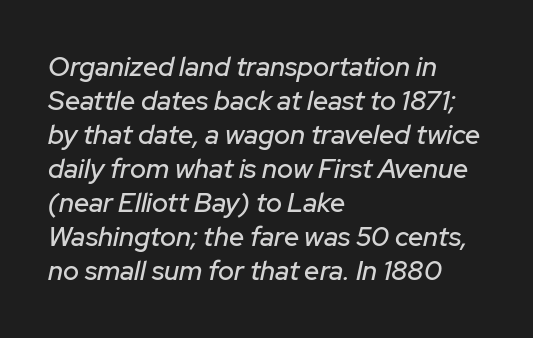
{"italic": "yes", "lean": "right", "slant_degrees": 12, "underline": "no", "align": "left", "line_spacing": "normal", "line_spacing_ratio": 1.26, "letter_spacing": "normal", "letter_spacing_em": 0.0, "glyph_px": 27}
